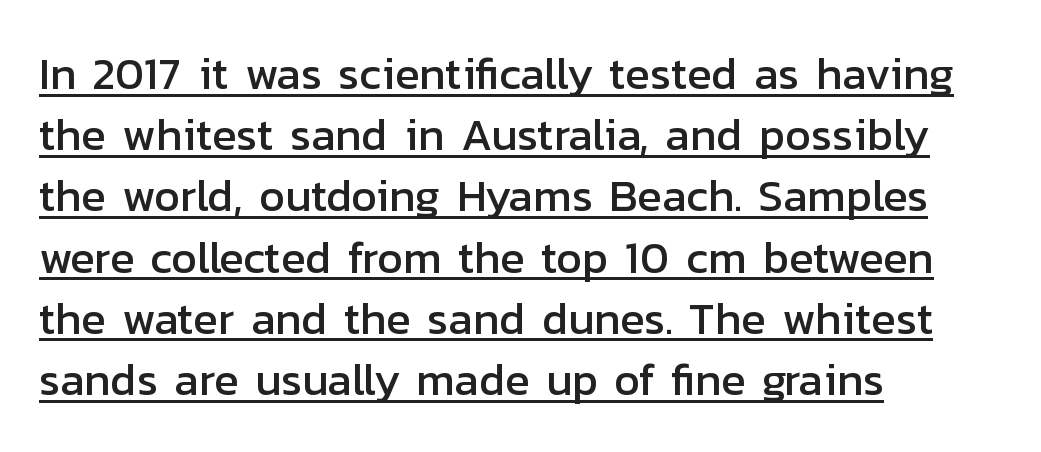
The image shows 45 px sans-serif type, upright; set left-aligned, normal line spacing (1.36x), normal letter spacing, underlined; low stroke contrast and a medium x-height.
